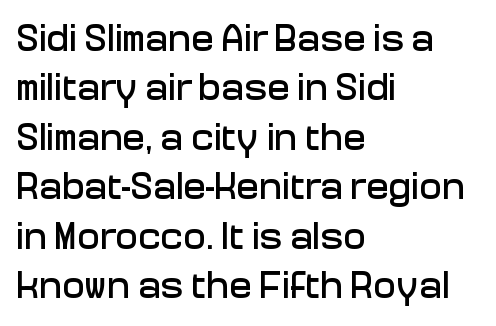
The image shows 38 px sans-serif type, upright; set left-aligned, normal line spacing (1.3x), normal letter spacing, not underlined; low stroke contrast and a medium x-height.
